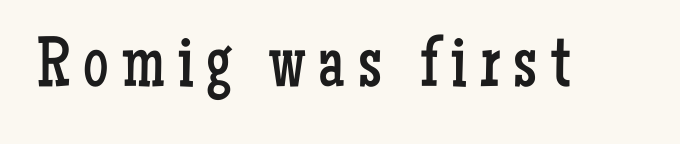
{"serif": "yes", "italic": "no", "bold": "no", "weight": "regular", "width": "condensed", "stroke_contrast": "low", "x_height": "medium", "monospaced": "no", "underline": "no", "glyph_px": 71}
